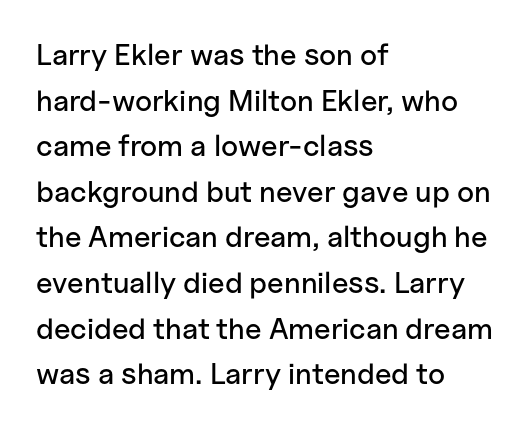
Q: Is the text italic (slanted)? A: No, it is upright.
Q: Is the typeface a serif or a sans-serif typeface? A: Sans-serif.
Q: Is the text underlined? A: No.
Q: How is the paragraph aligned? A: Left-aligned.
Q: Is the spacing between letters normal or unusually wide? A: Normal.
Q: Is the spacing between lines tight, normal or loose? A: Normal.
Q: Width (condensed, normal, or wide)? A: Normal.
Q: Stroke contrast? A: Low.
Q: x-height? A: Medium.
Q: Monospaced? A: No.
